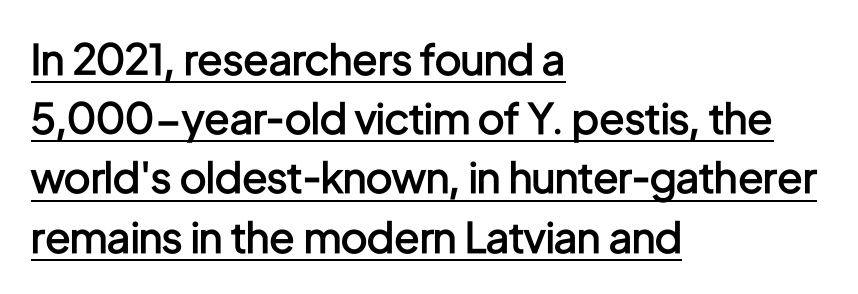
The image shows 42 px semibold, condensed sans-serif type, upright; set left-aligned, normal line spacing (1.41x), normal letter spacing, underlined; low stroke contrast and a medium x-height.
